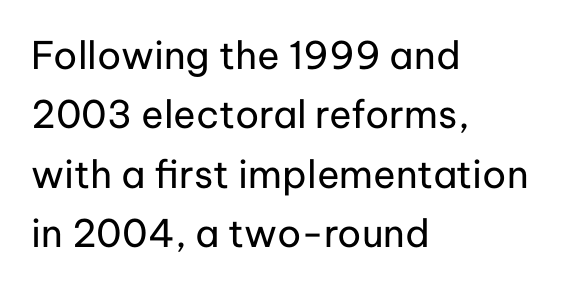
The image shows 38 px regular-weight sans-serif type, upright; set left-aligned, normal line spacing (1.56x), normal letter spacing, not underlined; low stroke contrast and a medium x-height.
